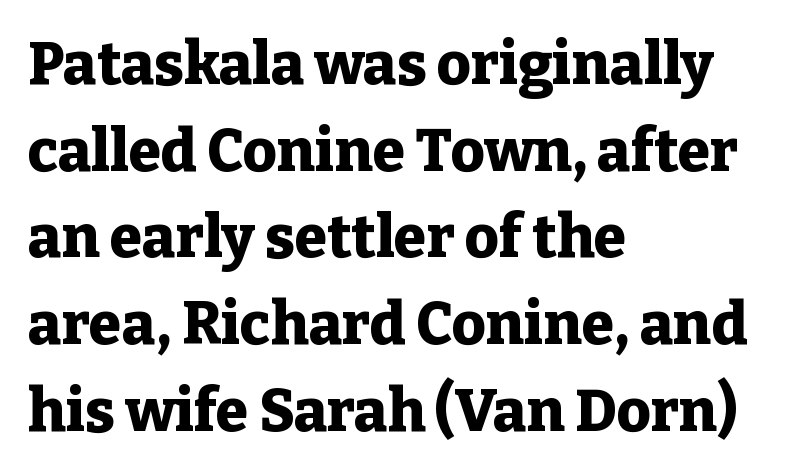
The image shows 59 px heavy serif type, upright; set left-aligned, normal line spacing (1.47x), normal letter spacing, not underlined; low stroke contrast and a medium x-height.
